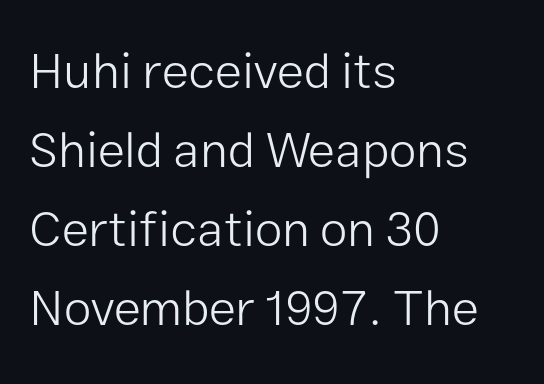
The image shows 50 px light sans-serif type, upright; set left-aligned, normal line spacing (1.58x), normal letter spacing, not underlined; low stroke contrast and a medium x-height.
